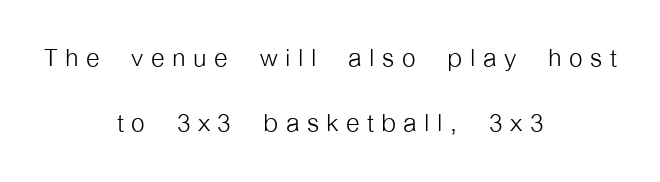
{"serif": "no", "italic": "no", "bold": "no", "weight": "light", "width": "condensed", "stroke_contrast": "low", "x_height": "medium", "monospaced": "no", "underline": "no", "align": "center", "line_spacing_ratio": 1.87, "letter_spacing": "wide", "letter_spacing_em": 0.21, "glyph_px": 35}
